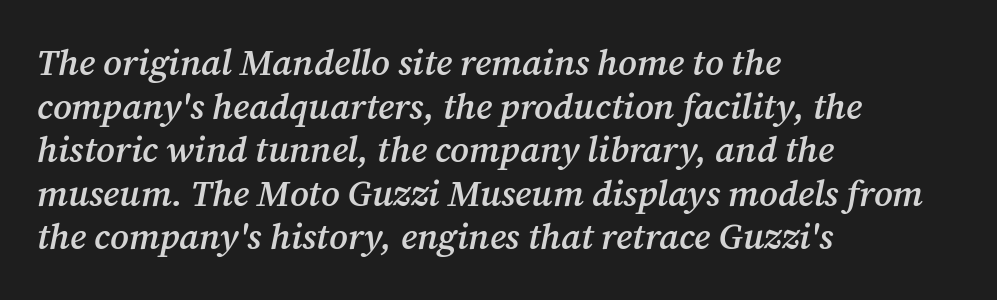
The image shows 36 px semibold serif type, italic (leaning right); set left-aligned, line spacing 1.21x, normal letter spacing, not underlined; medium stroke contrast and a medium x-height.
